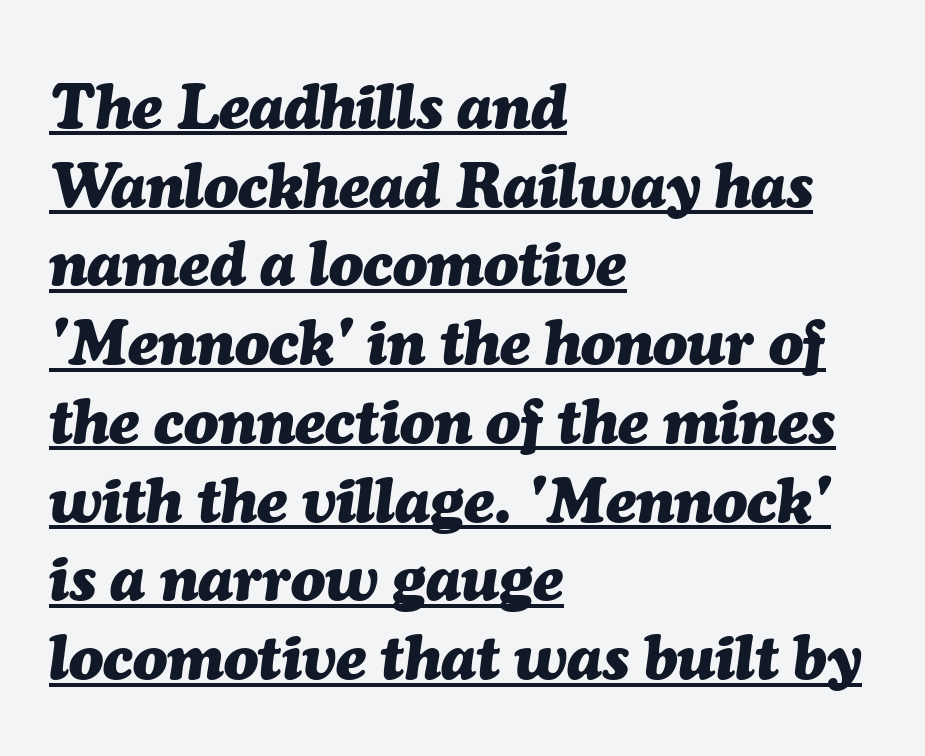
{"italic": "yes", "lean": "right", "slant_degrees": 7, "bold": "yes", "weight": "heavy", "width": "normal", "stroke_contrast": "medium", "x_height": "medium", "monospaced": "no", "underline": "yes", "align": "left", "line_spacing": "normal", "line_spacing_ratio": 1.25, "letter_spacing": "normal", "letter_spacing_em": 0.0, "glyph_px": 63}
